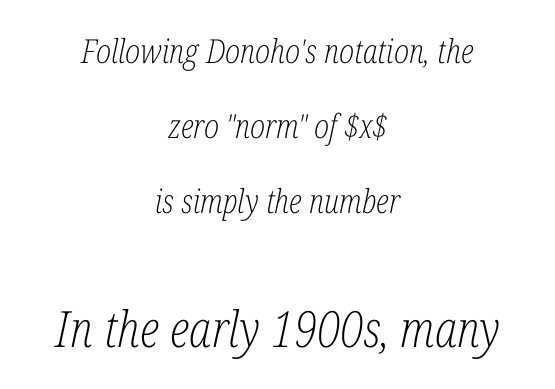
Does the copy run flush right? No — it is centered line by line. The specimen reads as italic at a glance. Inter-character spacing is left at the font's built-in metrics. In terms of letterform style, serifs are clearly present. Just letters on the line, the space beneath them empty. Here the designer chose a conventional face with non-uniform glyph widths.
